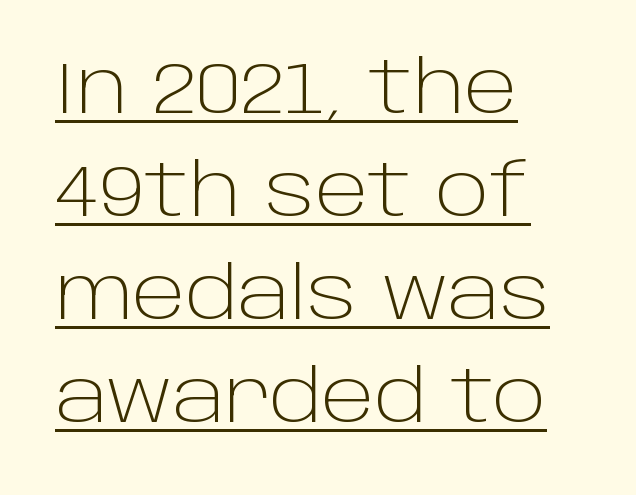
Successive baselines arrive at the customary interval. Is the block centered? No — it sits flush against the left margin. The letterforms sit shoulder to shoulder at normal distance. Each letter keeps its own natural width here, so spacing adapts to shape. This is the regular roman posture of the typeface. This rendering employs a face without finishing strokes, i.e., a sans-serif.
